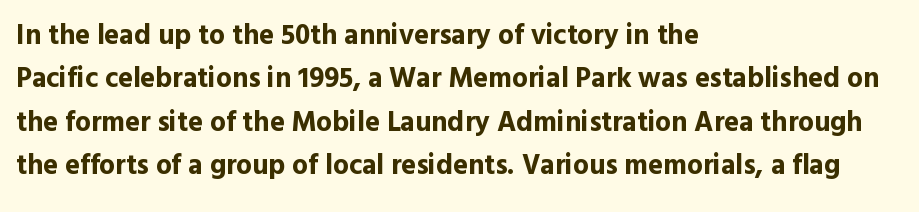
Q: Is the text bold? A: Yes.
Q: Is the text italic (slanted)? A: No, it is upright.
Q: Is the typeface a serif or a sans-serif typeface? A: Sans-serif.
Q: Is the text underlined? A: No.
Q: How is the paragraph aligned? A: Left-aligned.
Q: Is the spacing between letters normal or unusually wide? A: Normal.
Q: Is the spacing between lines tight, normal or loose? A: Normal.
Q: Width (condensed, normal, or wide)? A: Normal.
Q: x-height? A: Medium.
Q: Monospaced? A: No.
